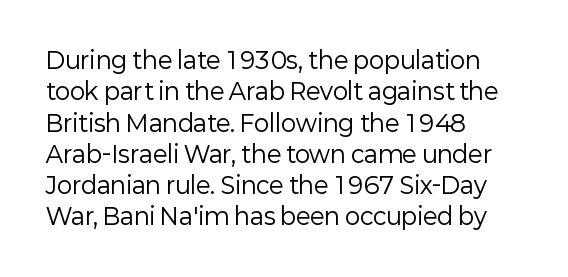
The image shows 23 px text type, upright; set left-aligned, normal line spacing (1.36x), normal letter spacing, not underlined.
